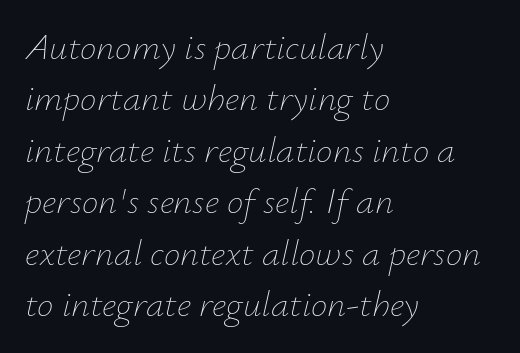
{"italic": "yes", "lean": "right", "slant_degrees": 12, "bold": "no", "weight": "thin", "width": "normal", "stroke_contrast": "low", "x_height": "small", "monospaced": "no", "underline": "no", "align": "left", "line_spacing": "normal", "line_spacing_ratio": 1.39, "letter_spacing": "normal", "letter_spacing_em": 0.0, "glyph_px": 37}
